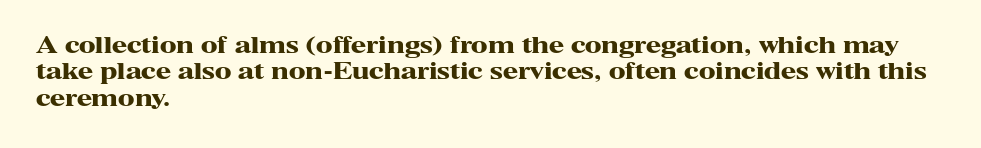
{"italic": "no", "bold": "yes", "underline": "no", "align": "left", "line_spacing_ratio": 1.2, "letter_spacing": "normal", "letter_spacing_em": 0.0, "glyph_px": 22}
